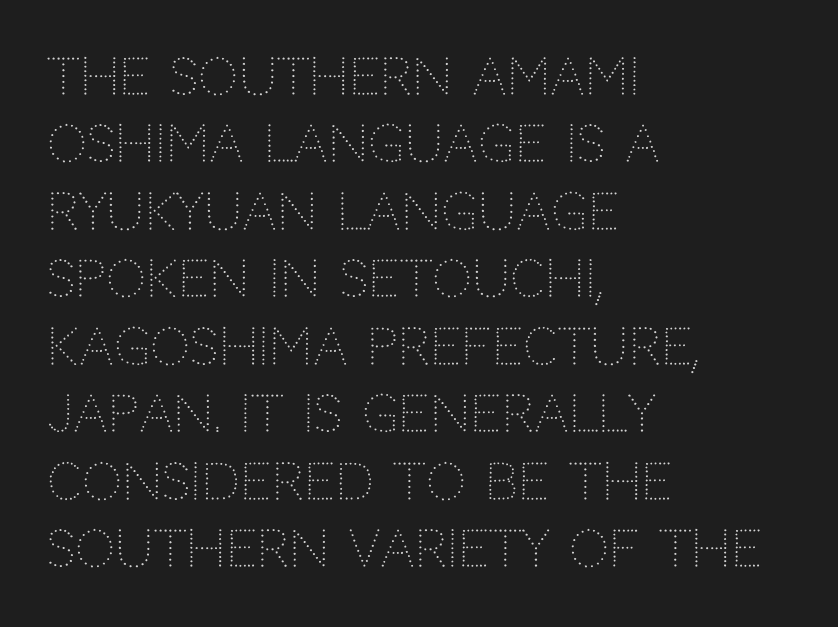
The image shows 50 px light sans-serif type, upright; set left-aligned, normal line spacing (1.35x), normal letter spacing, not underlined; low stroke contrast and a large x-height.
